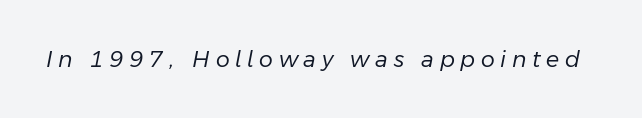
The type is letterspaced generously, with wide tracking. Is the type heavy? It reads as light-to-regular instead. Quick note: underline off. Every character sits at an angle, as italics do.
